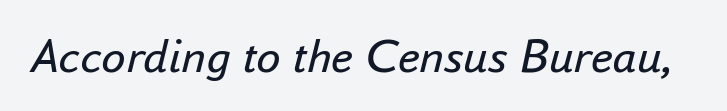
Q: Is the text bold? A: No.
Q: Is the text italic (slanted)? A: Yes, it leans right by about 16 degrees.
Q: Is the text underlined? A: No.
Q: Is the spacing between letters normal or unusually wide? A: Normal.
Q: Width (condensed, normal, or wide)? A: Normal.
Q: Stroke contrast? A: Low.
Q: x-height? A: Small.
Q: Monospaced? A: No.
